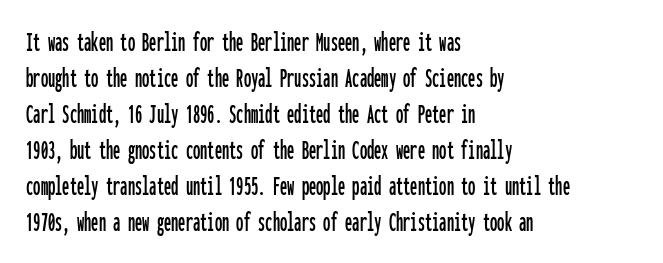
{"serif": "no", "italic": "no", "width": "condensed", "stroke_contrast": "low", "x_height": "medium", "monospaced": "yes", "underline": "no", "align": "left", "line_spacing_ratio": 1.24, "letter_spacing": "normal", "letter_spacing_em": 0.0, "glyph_px": 29}
